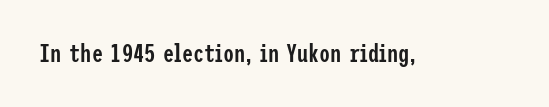
The image shows 25 px text type, upright; set normal letter spacing, not underlined.
